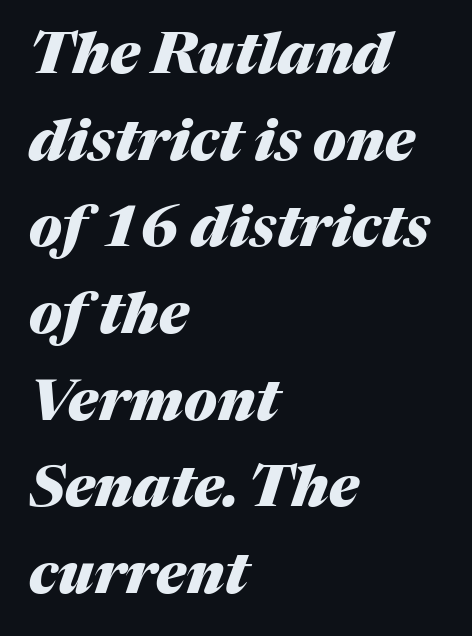
Q: Is the text bold? A: Yes.
Q: Is the text italic (slanted)? A: Yes, it leans right by about 17 degrees.
Q: Is the text underlined? A: No.
Q: How is the paragraph aligned? A: Left-aligned.
Q: Is the spacing between letters normal or unusually wide? A: Normal.
Q: Is the spacing between lines tight, normal or loose? A: Normal.
Q: Width (condensed, normal, or wide)? A: Normal.
Q: Stroke contrast? A: Medium.
Q: x-height? A: Medium.
Q: Monospaced? A: No.
